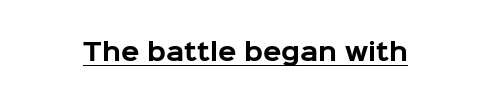
Students, observe the line beneath the letters — that is underlining. Upright lettering throughout. Summary of weight: heavy, a full bold. Here the glyphs are tracked normally, forming tight word shapes.
